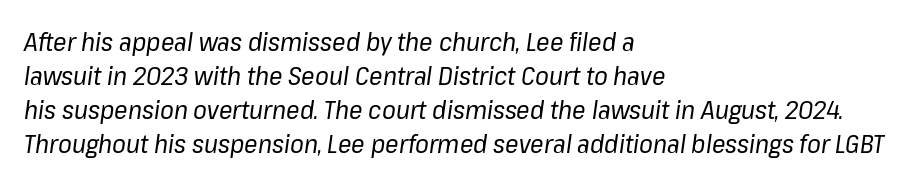
{"italic": "yes", "lean": "right", "slant_degrees": 8, "bold": "no", "underline": "no", "align": "left", "line_spacing": "normal", "line_spacing_ratio": 1.36, "letter_spacing": "normal", "letter_spacing_em": 0.0, "glyph_px": 25}
